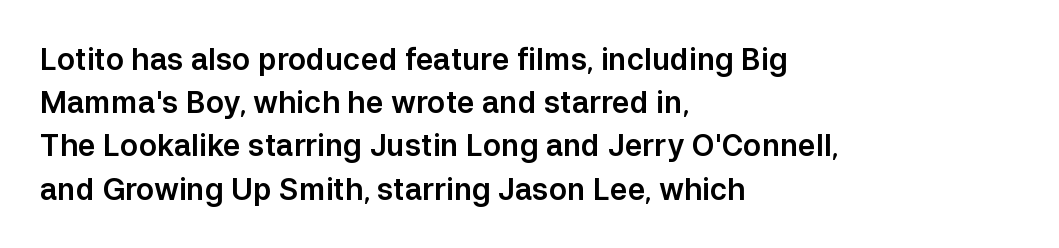
The image shows 30 px sans-serif type, upright; set left-aligned, normal line spacing (1.44x), normal letter spacing, not underlined; low stroke contrast and a medium x-height.
